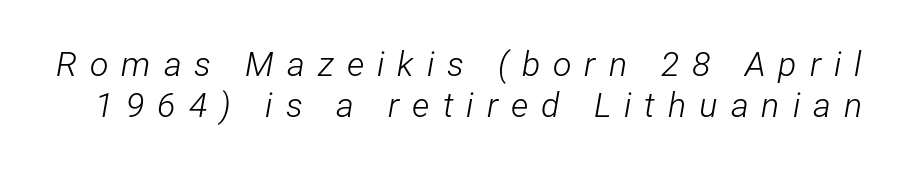
{"italic": "yes", "lean": "right", "slant_degrees": 12, "bold": "no", "weight": "light", "width": "condensed", "stroke_contrast": "low", "x_height": "medium", "monospaced": "no", "underline": "no", "line_spacing_ratio": 1.22, "letter_spacing": "wide", "letter_spacing_em": 0.38, "glyph_px": 34}
